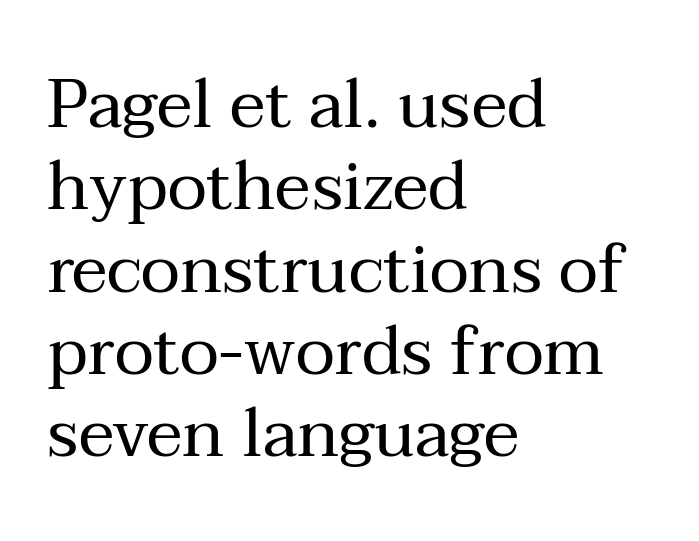
The image shows 68 px regular-weight serif type, upright; set left-aligned, line spacing 1.21x, normal letter spacing, not underlined; medium stroke contrast and a medium x-height.
